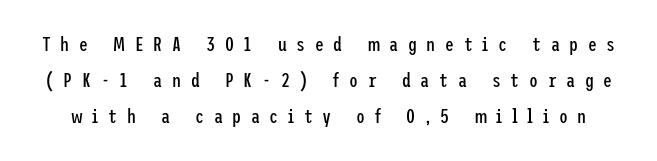
Q: Is the text bold? A: No.
Q: Is the text italic (slanted)? A: No, it is upright.
Q: Is the text underlined? A: No.
Q: Is the spacing between letters normal or unusually wide? A: Unusually wide.
